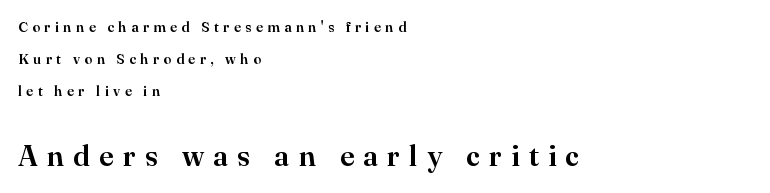
{"serif": "yes", "italic": "no", "width": "normal", "stroke_contrast": "high", "x_height": "small", "monospaced": "no", "underline": "no", "align": "left", "line_spacing": "loose", "line_spacing_ratio": 2.29, "letter_spacing": "wide", "letter_spacing_em": 0.32, "larger_block": "second", "size_ratio": 2.07, "glyph_px": 29}
